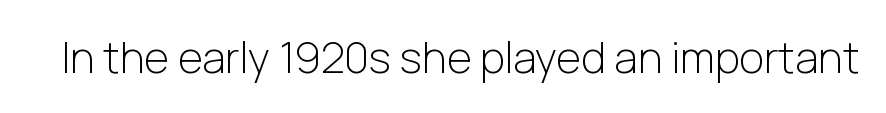
{"serif": "no", "italic": "no", "bold": "no", "weight": "light", "width": "normal", "stroke_contrast": "low", "x_height": "medium", "monospaced": "no", "underline": "no", "letter_spacing": "normal", "letter_spacing_em": 0.0, "glyph_px": 43}
